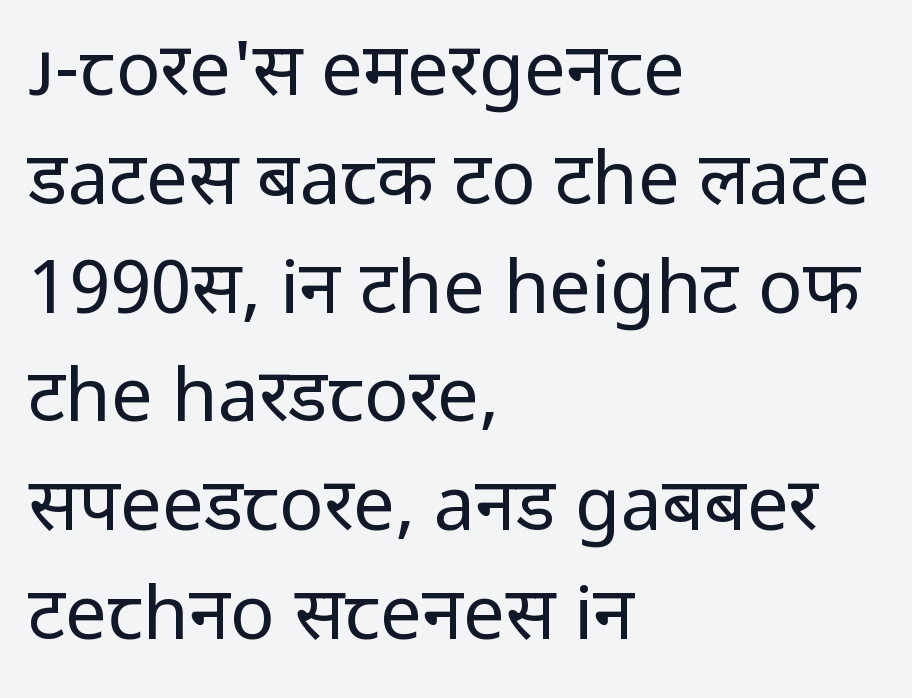
The image shows 74 px regular-weight sans-serif type, upright; set left-aligned, normal line spacing (1.47x), normal letter spacing, not underlined; low stroke contrast and a medium x-height.
